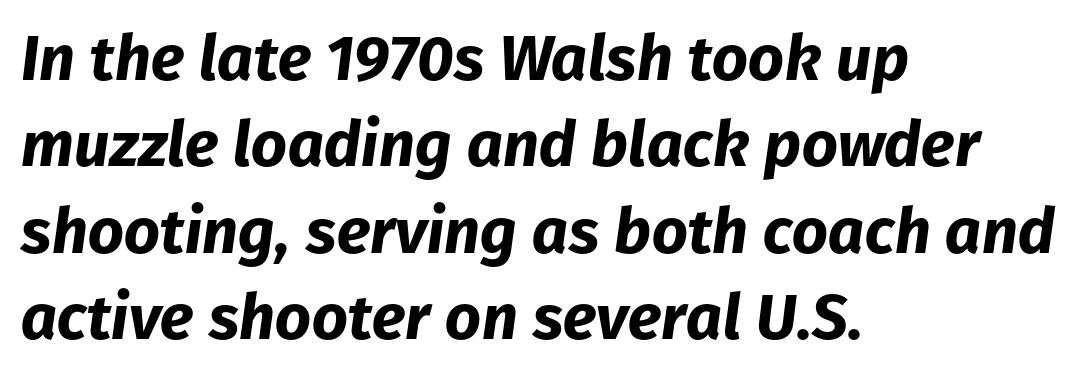
The image shows 63 px bold type, italic (leaning right); set left-aligned, normal line spacing (1.37x), normal letter spacing, not underlined; low stroke contrast and a medium x-height.
